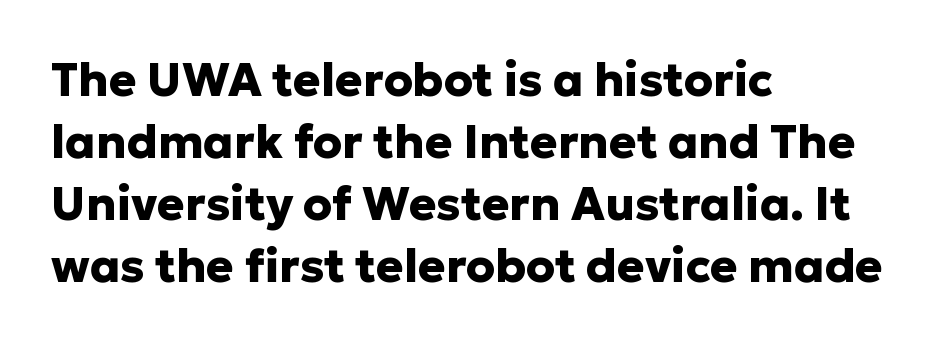
{"serif": "no", "italic": "no", "bold": "yes", "weight": "heavy", "width": "normal", "stroke_contrast": "low", "x_height": "medium", "monospaced": "no", "underline": "no", "align": "left", "line_spacing": "normal", "line_spacing_ratio": 1.35, "letter_spacing": "normal", "letter_spacing_em": 0.0, "glyph_px": 46}
